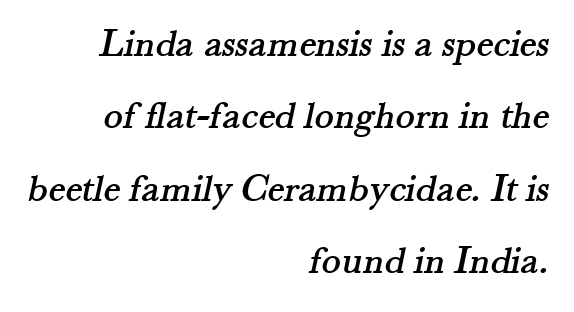
{"serif": "yes", "width": "normal", "stroke_contrast": "medium", "x_height": "small", "monospaced": "no", "underline": "no", "align": "right", "line_spacing_ratio": 1.81, "letter_spacing": "normal", "letter_spacing_em": 0.0, "glyph_px": 40}
